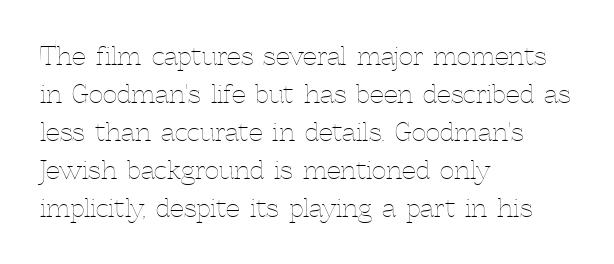
The image shows 25 px text type, upright; set left-aligned, normal line spacing (1.52x), normal letter spacing, not underlined.
